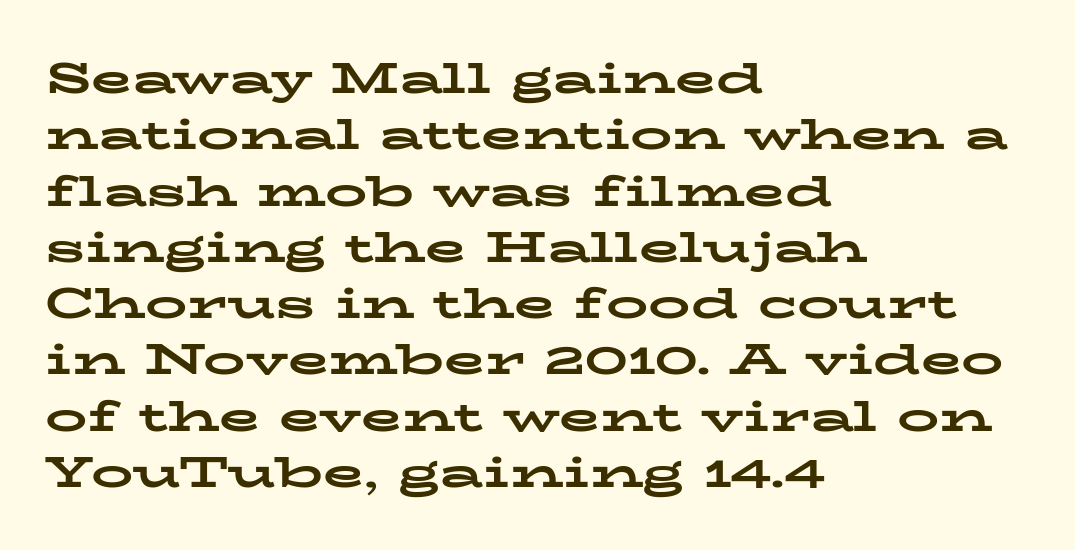
Q: Is the text bold? A: Yes.
Q: Is the text italic (slanted)? A: No, it is upright.
Q: Is the typeface a serif or a sans-serif typeface? A: Serif.
Q: Is the text underlined? A: No.
Q: How is the paragraph aligned? A: Left-aligned.
Q: Is the spacing between letters normal or unusually wide? A: Normal.
Q: Is the spacing between lines tight, normal or loose? A: Normal.
Q: Width (condensed, normal, or wide)? A: Wide.
Q: Stroke contrast? A: Low.
Q: x-height? A: Medium.
Q: Monospaced? A: No.
